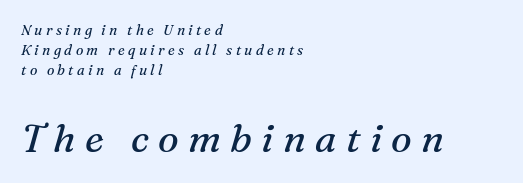
{"serif": "yes", "italic": "yes", "lean": "right", "slant_degrees": 16, "bold": "no", "weight": "regular", "width": "normal", "stroke_contrast": "medium", "x_height": "medium", "monospaced": "no", "underline": "no", "align": "left", "line_spacing": "normal", "line_spacing_ratio": 1.44, "letter_spacing": "wide", "letter_spacing_em": 0.24, "larger_block": "second", "size_ratio": 2.79, "glyph_px": 39}
